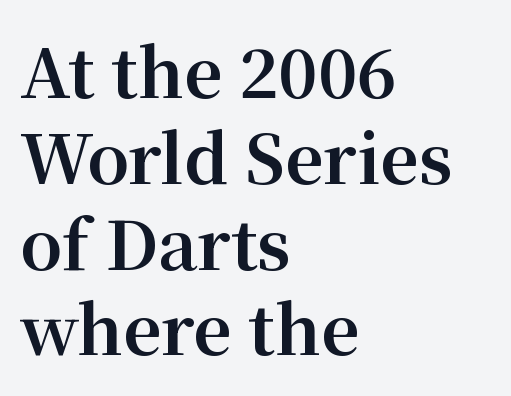
The image shows 67 px bold serif type, upright; set left-aligned, normal line spacing (1.28x), normal letter spacing, not underlined; medium stroke contrast and a medium x-height.
